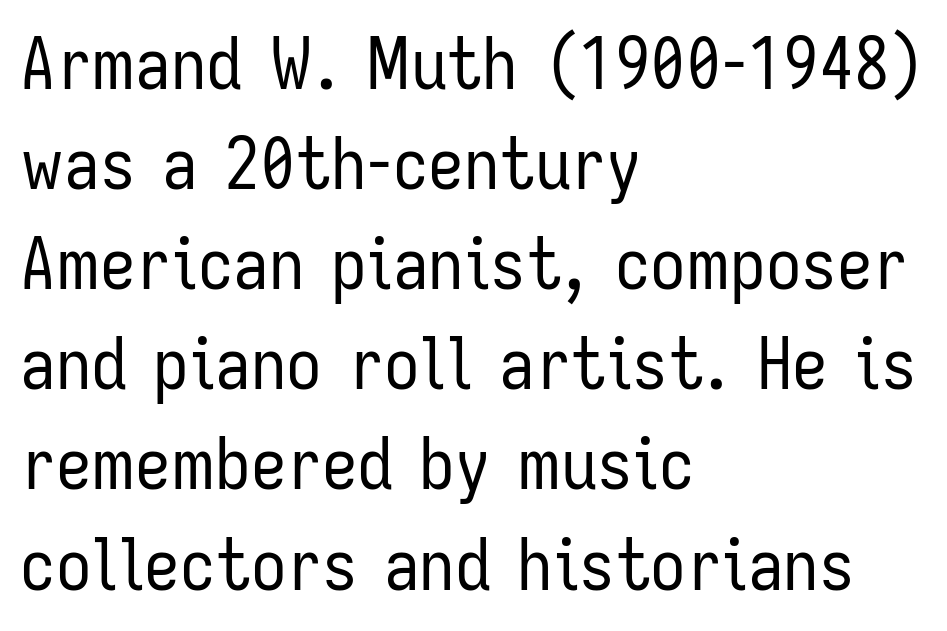
{"serif": "no", "italic": "no", "bold": "no", "weight": "regular", "width": "condensed", "stroke_contrast": "low", "x_height": "medium", "monospaced": "no", "underline": "no", "align": "left", "line_spacing": "normal", "line_spacing_ratio": 1.41, "letter_spacing": "normal", "letter_spacing_em": 0.0, "glyph_px": 71}
